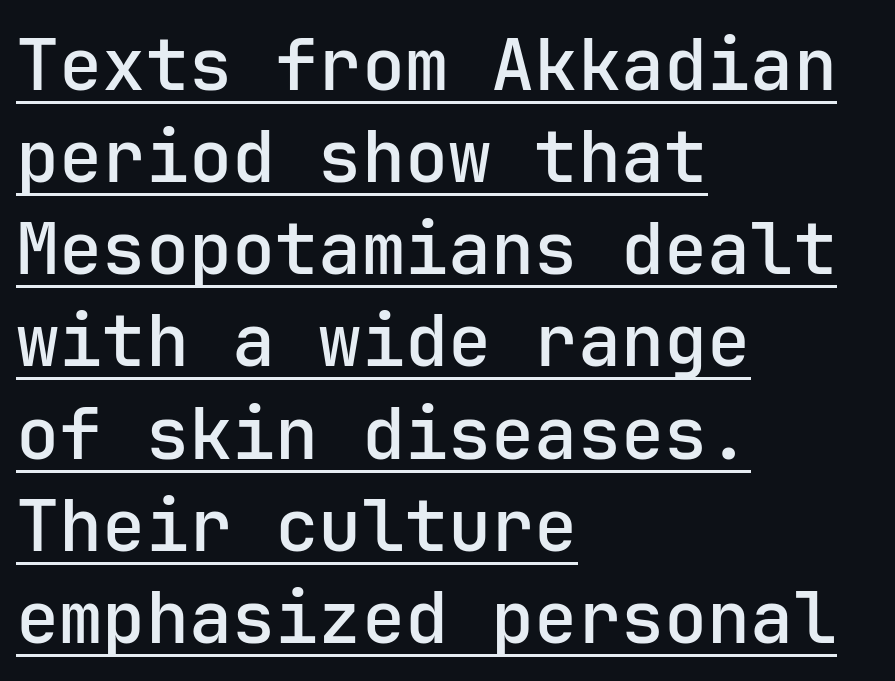
{"serif": "no", "italic": "no", "width": "normal", "stroke_contrast": "low", "x_height": "medium", "monospaced": "yes", "underline": "yes", "align": "left", "line_spacing": "normal", "line_spacing_ratio": 1.28, "letter_spacing": "normal", "letter_spacing_em": 0.0, "glyph_px": 72}
